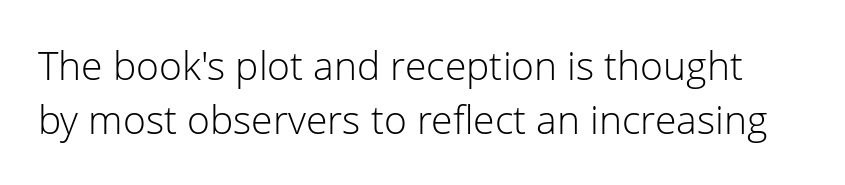
Vertical spacing — default. Here the designer chose a conventional face with non-uniform glyph widths. The baseline area is clear. Tracking here is standard; glyphs follow each other at the usual distance. Posture: upright roman.
